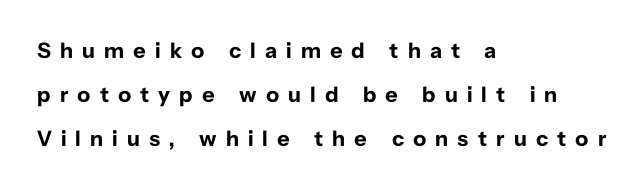
The lettering holds an erect, upright posture throughout. These lines stand farther apart than default settings would place them. Bare-footed words on every line. The tracking jumps out immediately: characters are airy and widely separated. Plenty of ink on the page — the face is bold. Notice how the passage keeps a crisp vertical edge on the left only.
